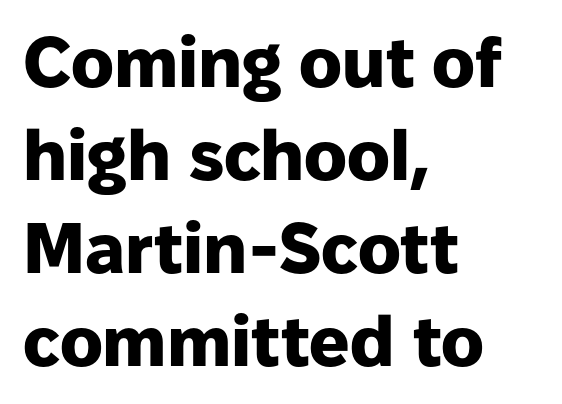
The image shows 71 px heavy sans-serif type, upright; set left-aligned, normal line spacing (1.31x), normal letter spacing, not underlined; low stroke contrast and a medium x-height.
